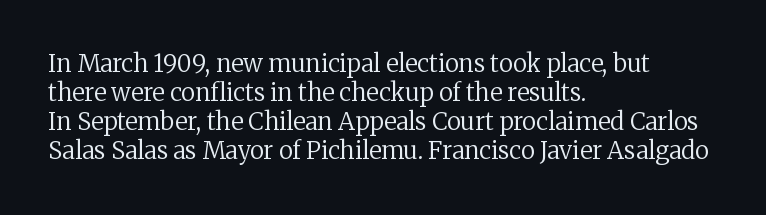
{"italic": "no", "bold": "no", "underline": "no", "align": "left", "line_spacing_ratio": 1.21, "letter_spacing": "normal", "letter_spacing_em": 0.0, "glyph_px": 24}
